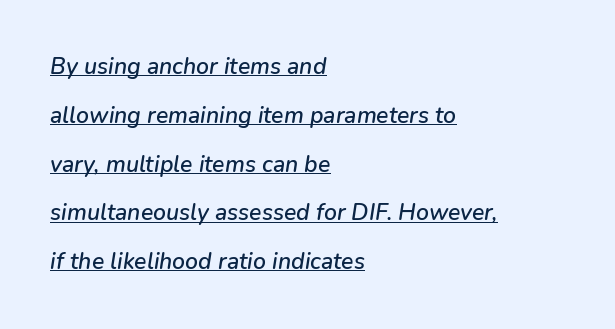
The image shows 23 px text type, italic (leaning right); set left-aligned, loose line spacing (2.12x), normal letter spacing, underlined.
